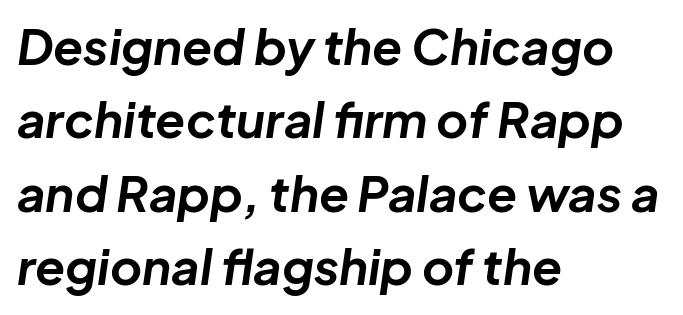
Q: Is the text bold? A: Yes.
Q: Is the text italic (slanted)? A: Yes, it leans right by about 8 degrees.
Q: Is the text underlined? A: No.
Q: How is the paragraph aligned? A: Left-aligned.
Q: Is the spacing between letters normal or unusually wide? A: Normal.
Q: Is the spacing between lines tight, normal or loose? A: Normal.
Q: Width (condensed, normal, or wide)? A: Normal.
Q: Stroke contrast? A: Low.
Q: x-height? A: Medium.
Q: Monospaced? A: No.
